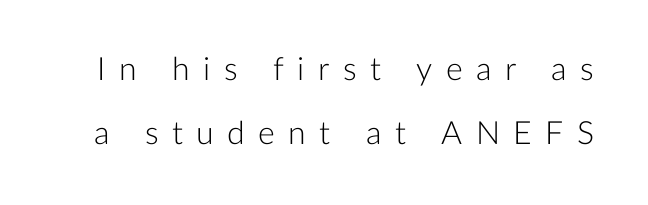
{"serif": "no", "italic": "no", "bold": "no", "weight": "light", "width": "normal", "stroke_contrast": "low", "x_height": "medium", "monospaced": "no", "underline": "no", "line_spacing": "loose", "line_spacing_ratio": 2.0, "letter_spacing": "wide", "letter_spacing_em": 0.42, "glyph_px": 32}
